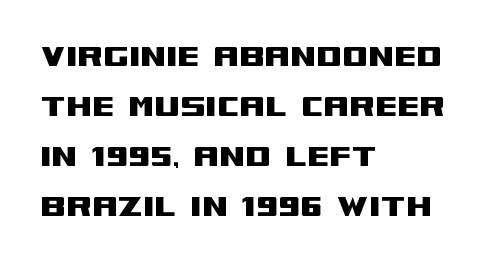
Q: Is the text italic (slanted)? A: No, it is upright.
Q: Is the typeface a serif or a sans-serif typeface? A: Sans-serif.
Q: Is the text underlined? A: No.
Q: How is the paragraph aligned? A: Left-aligned.
Q: Is the spacing between letters normal or unusually wide? A: Normal.
Q: Is the spacing between lines tight, normal or loose? A: Normal.
Q: Width (condensed, normal, or wide)? A: Wide.
Q: Stroke contrast? A: Medium.
Q: x-height? A: Large.
Q: Monospaced? A: No.
